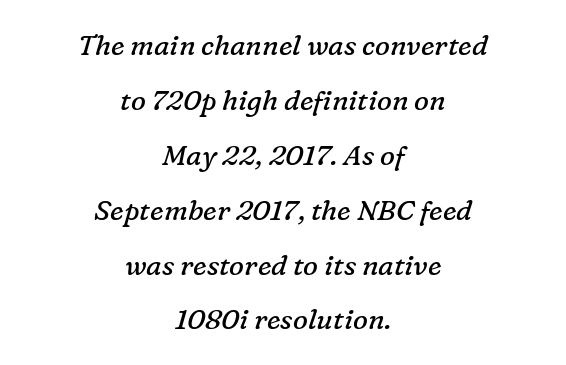
Stroke mass is kept to a normal reading level or below. The passage shown is typed in a proportional face where columns would drift. This sample uses a serif face. The words here are not underlined. Short note: letters normally spaced. The lines are quadded center.
